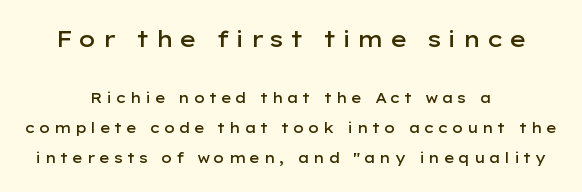
The image shows 22 px text type, upright; set centered, loose line spacing (2.12x), unusually wide letter spacing (+0.23 em), not underlined; the first (top) block is 1.57x larger.
